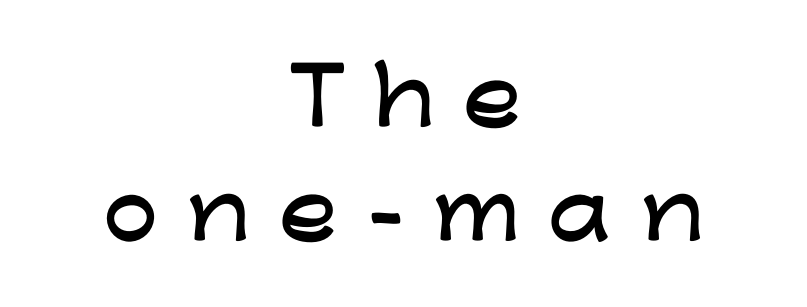
The image shows 78 px wide sans-serif type, upright; set centered, normal line spacing (1.46x), unusually wide letter spacing (+0.37 em), not underlined; low stroke contrast and a medium x-height.
